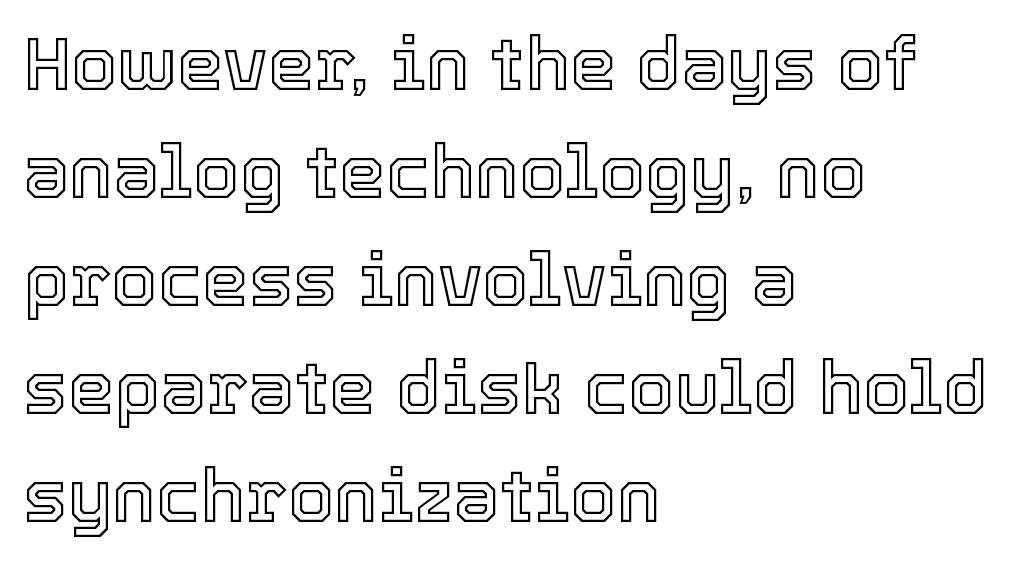
The image shows 74 px text type, upright; set left-aligned, normal line spacing (1.46x), normal letter spacing, not underlined; a medium x-height.
